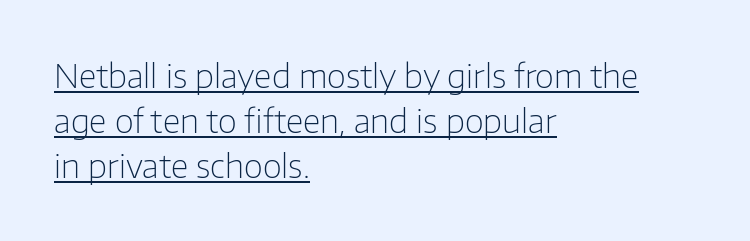
Q: Is the text bold? A: No.
Q: Is the text italic (slanted)? A: No, it is upright.
Q: Is the typeface a serif or a sans-serif typeface? A: Sans-serif.
Q: Is the text underlined? A: Yes.
Q: How is the paragraph aligned? A: Left-aligned.
Q: Is the spacing between letters normal or unusually wide? A: Normal.
Q: Is the spacing between lines tight, normal or loose? A: Normal.
Q: Width (condensed, normal, or wide)? A: Normal.
Q: Stroke contrast? A: Low.
Q: x-height? A: Medium.
Q: Monospaced? A: No.
